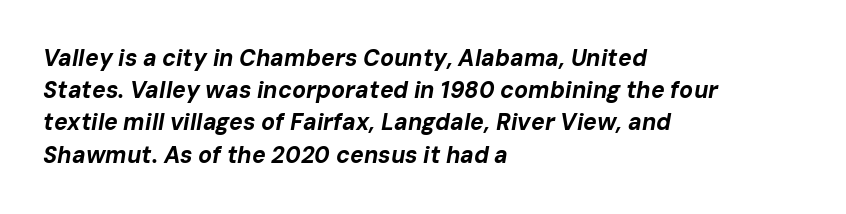
Q: Is the text bold? A: Yes.
Q: Is the text italic (slanted)? A: Yes, it leans right by about 10 degrees.
Q: Is the text underlined? A: No.
Q: How is the paragraph aligned? A: Left-aligned.
Q: Is the spacing between letters normal or unusually wide? A: Normal.
Q: Is the spacing between lines tight, normal or loose? A: Normal.
